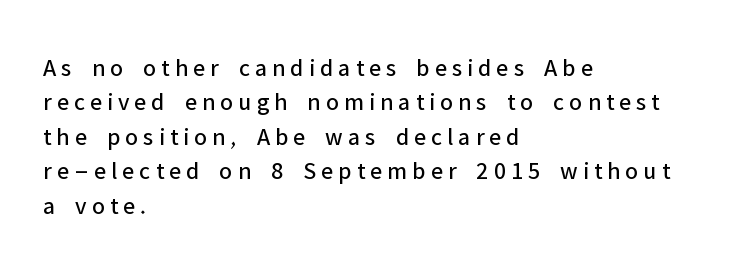
The image shows 25 px text type, upright; set left-aligned, normal line spacing (1.38x), unusually wide letter spacing (+0.2 em), not underlined.
